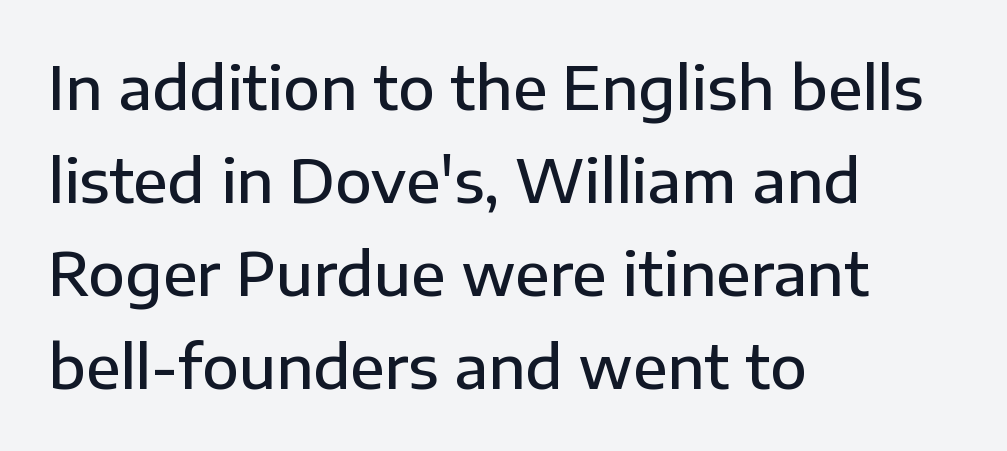
Q: Is the text bold? A: Semi-bold.
Q: Is the text italic (slanted)? A: No, it is upright.
Q: Is the typeface a serif or a sans-serif typeface? A: Sans-serif.
Q: Is the text underlined? A: No.
Q: How is the paragraph aligned? A: Left-aligned.
Q: Is the spacing between letters normal or unusually wide? A: Normal.
Q: Is the spacing between lines tight, normal or loose? A: Normal.
Q: Width (condensed, normal, or wide)? A: Normal.
Q: Stroke contrast? A: Low.
Q: x-height? A: Medium.
Q: Monospaced? A: No.
